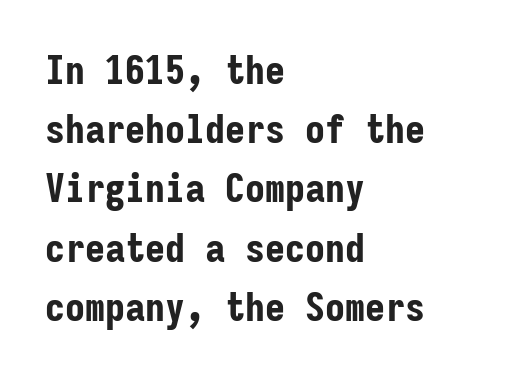
{"serif": "no", "italic": "no", "bold": "yes", "weight": "bold", "width": "condensed", "stroke_contrast": "low", "x_height": "medium", "monospaced": "yes", "underline": "no", "align": "left", "line_spacing": "normal", "line_spacing_ratio": 1.48, "letter_spacing": "normal", "letter_spacing_em": 0.0, "glyph_px": 40}
